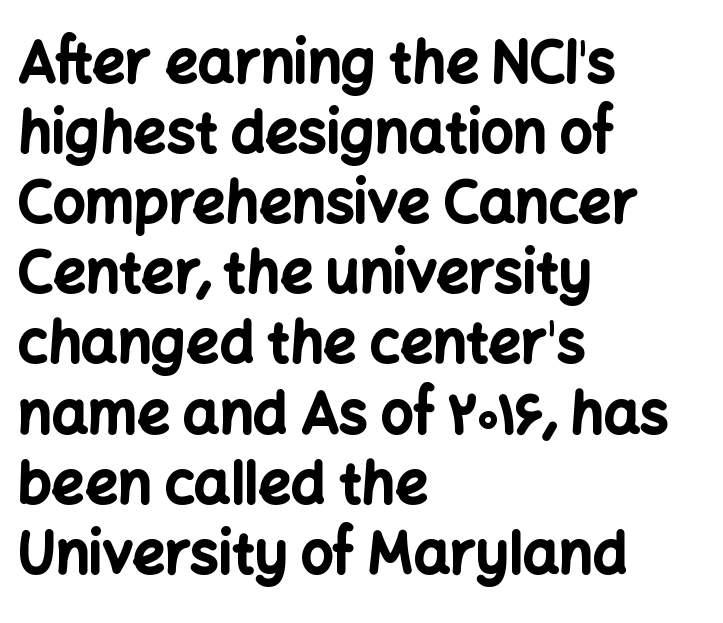
Q: Is the text bold? A: Yes.
Q: Is the text italic (slanted)? A: No, it is upright.
Q: Is the typeface a serif or a sans-serif typeface? A: Sans-serif.
Q: Is the text underlined? A: No.
Q: How is the paragraph aligned? A: Left-aligned.
Q: Is the spacing between letters normal or unusually wide? A: Normal.
Q: Width (condensed, normal, or wide)? A: Normal.
Q: Stroke contrast? A: Low.
Q: x-height? A: Medium.
Q: Monospaced? A: No.
